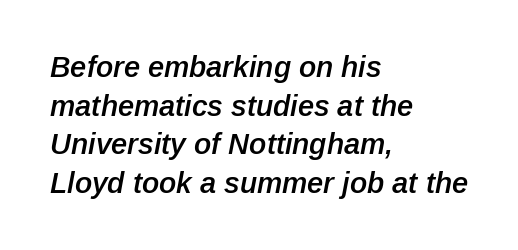
Q: Is the text bold? A: Semi-bold.
Q: Is the text italic (slanted)? A: Yes, it leans right by about 12 degrees.
Q: Is the text underlined? A: No.
Q: How is the paragraph aligned? A: Left-aligned.
Q: Is the spacing between letters normal or unusually wide? A: Normal.
Q: Is the spacing between lines tight, normal or loose? A: Normal.
Q: Width (condensed, normal, or wide)? A: Normal.
Q: Stroke contrast? A: Low.
Q: x-height? A: Medium.
Q: Monospaced? A: No.
